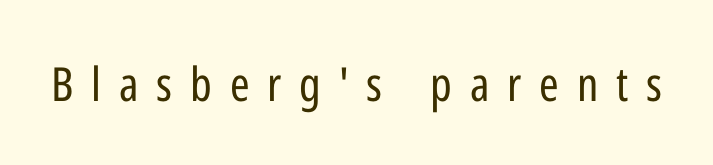
Q: Is the text bold? A: No.
Q: Is the text italic (slanted)? A: No, it is upright.
Q: Is the typeface a serif or a sans-serif typeface? A: Sans-serif.
Q: Is the text underlined? A: No.
Q: Is the spacing between letters normal or unusually wide? A: Unusually wide.
Q: Width (condensed, normal, or wide)? A: Condensed.
Q: Stroke contrast? A: Low.
Q: x-height? A: Medium.
Q: Monospaced? A: No.
